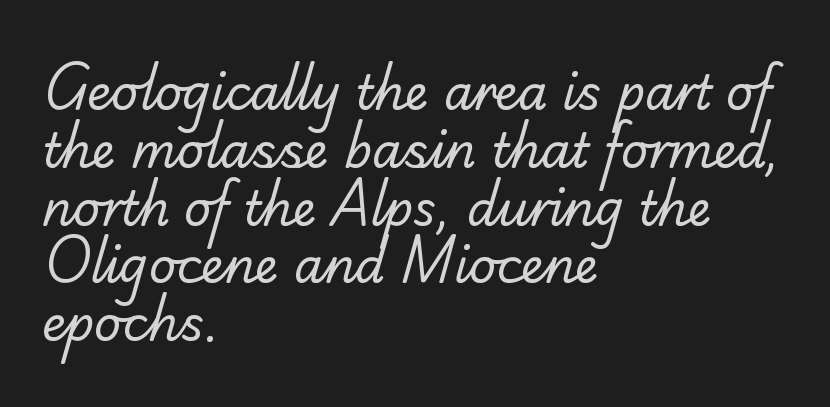
The image shows 47 px regular-weight serif type; set left-aligned, line spacing 1.23x, normal letter spacing, not underlined; low stroke contrast and a small x-height.
